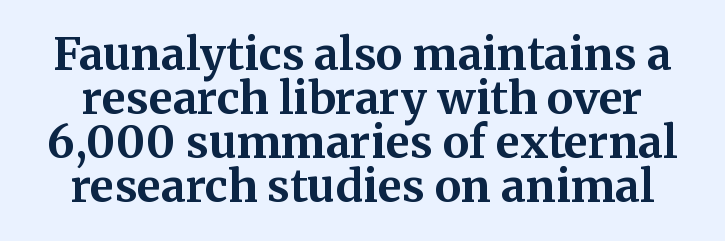
{"serif": "yes", "italic": "no", "bold": "yes", "weight": "bold", "width": "normal", "stroke_contrast": "medium", "x_height": "medium", "monospaced": "no", "underline": "no", "line_spacing": "tight", "line_spacing_ratio": 0.98, "letter_spacing": "normal", "letter_spacing_em": 0.0, "glyph_px": 45}
